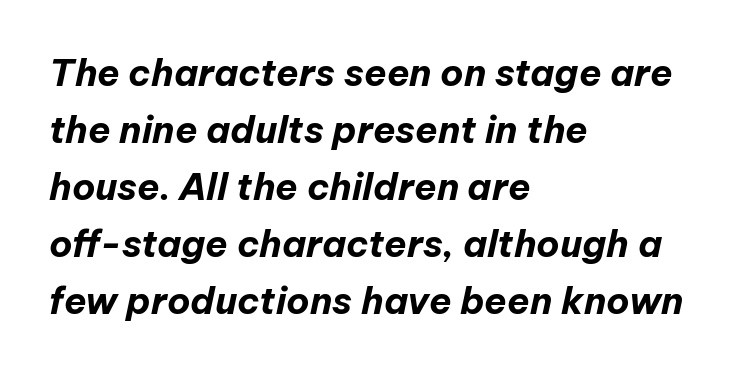
Q: Is the text bold? A: Yes.
Q: Is the text italic (slanted)? A: Yes, it leans right by about 12 degrees.
Q: Is the text underlined? A: No.
Q: How is the paragraph aligned? A: Left-aligned.
Q: Is the spacing between letters normal or unusually wide? A: Normal.
Q: Is the spacing between lines tight, normal or loose? A: Normal.
Q: Width (condensed, normal, or wide)? A: Normal.
Q: Stroke contrast? A: Low.
Q: x-height? A: Medium.
Q: Monospaced? A: No.
